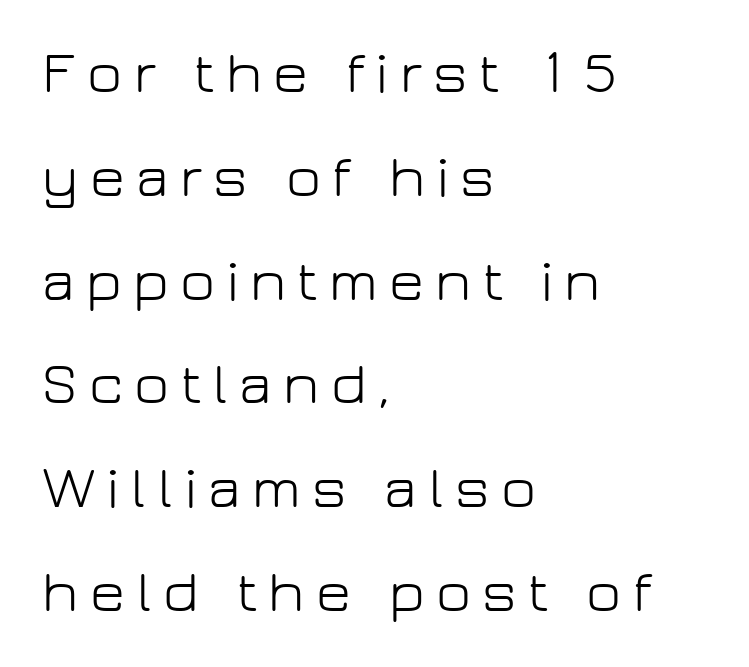
Q: Is the text bold? A: No.
Q: Is the text italic (slanted)? A: No, it is upright.
Q: Is the typeface a serif or a sans-serif typeface? A: Sans-serif.
Q: Is the text underlined? A: No.
Q: How is the paragraph aligned? A: Left-aligned.
Q: Width (condensed, normal, or wide)? A: Normal.
Q: Stroke contrast? A: Low.
Q: x-height? A: Medium.
Q: Monospaced? A: No.
